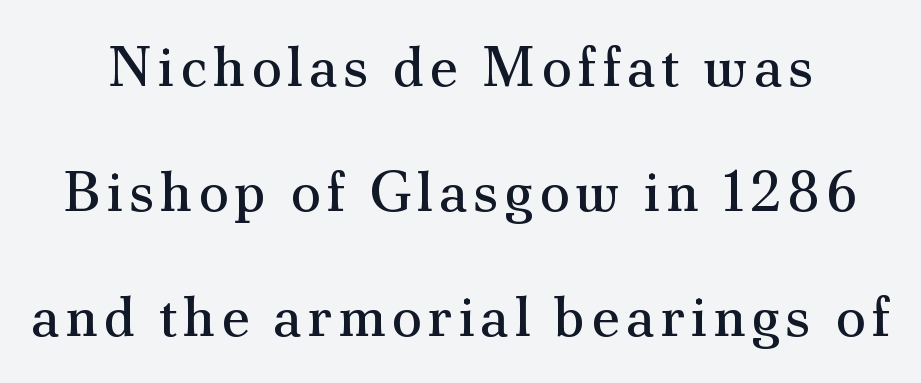
The passage shown stacks its lines with a broad gap. Spacing verdict: proportional, widths tailored to each character. This reads as an unemphasized weight, regular at the heaviest. You can tell it's not italic because the verticals are truly vertical.
